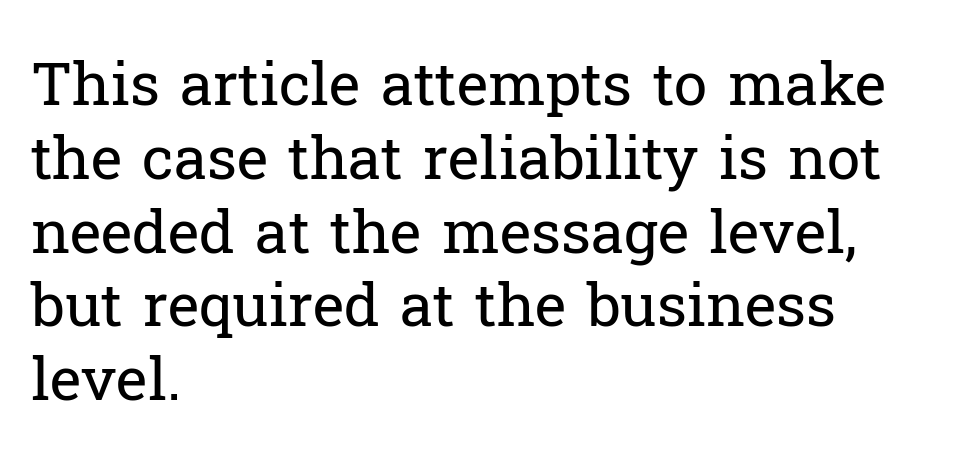
The baseline area is clear. No letter is thick-stroked: the sample isn't bold. The horizontal fit of the characters is conventional and even. One-word summary of the alignment: left.
